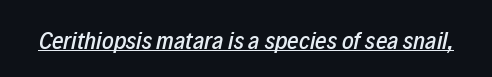
The passage shown leans; its letterforms are oblique. Honestly, the letter spacing is just normal — you wouldn't notice it. This is underlined copy, the kind a proofreader might mark for attention.
